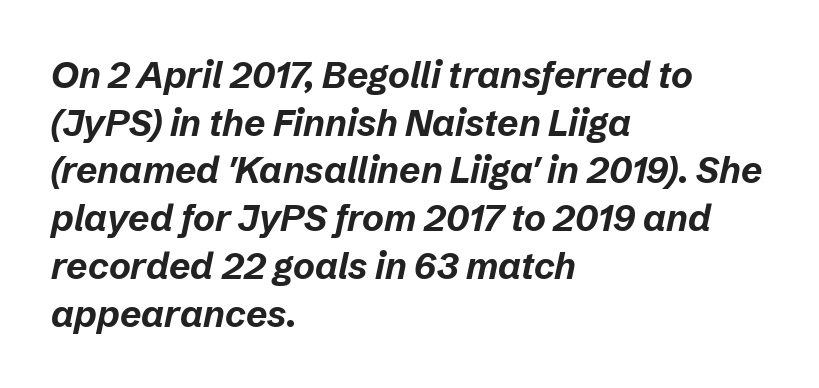
Short note: letters normally spaced. The passage shown leans; its letterforms are oblique. Varying glyph widths throughout — classic text-font behaviour. Check under the words: just untouched page. On the weight axis this lands at bold, roughly 700. Reading down the column, the eye jumps a familiar distance to each next line.
